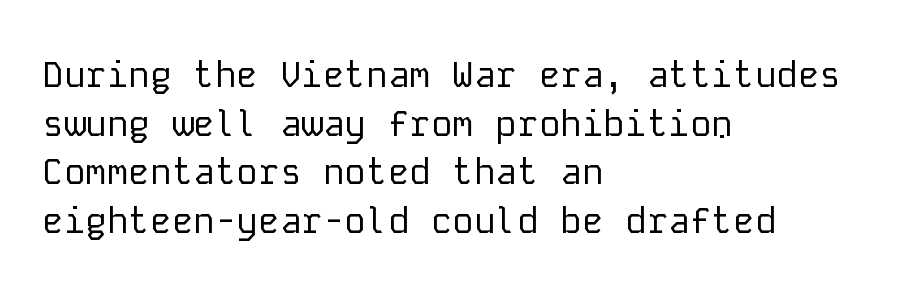
The image shows 36 px regular-weight sans-serif type, upright, monospaced; set left-aligned, normal line spacing (1.35x), normal letter spacing, not underlined; low stroke contrast and a medium x-height.
